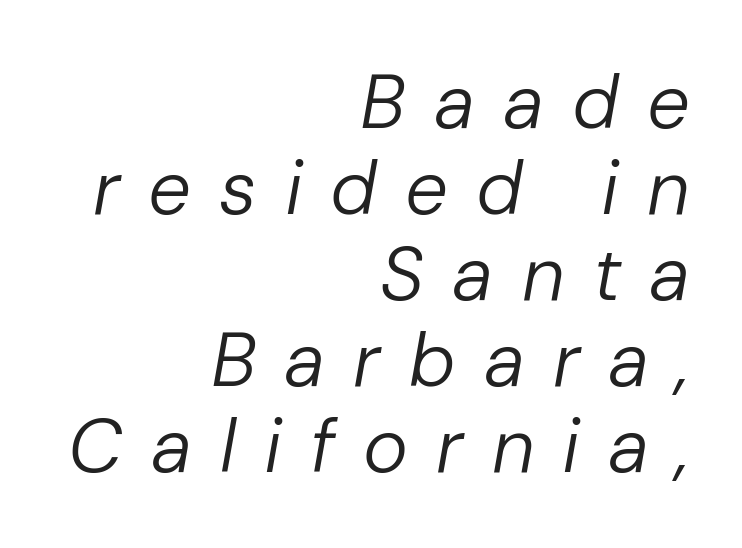
The image shows 76 px regular-weight type, italic (leaning right); set right-aligned, tight line spacing (1.13x), unusually wide letter spacing (+0.37 em), not underlined; low stroke contrast and a medium x-height.
